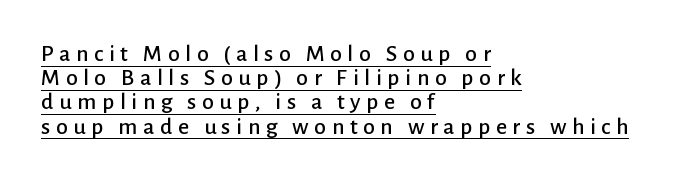
Q: Is the text italic (slanted)? A: No, it is upright.
Q: Is the text underlined? A: Yes.
Q: How is the paragraph aligned? A: Left-aligned.
Q: Is the spacing between letters normal or unusually wide? A: Unusually wide.
Q: Is the spacing between lines tight, normal or loose? A: Tight.
